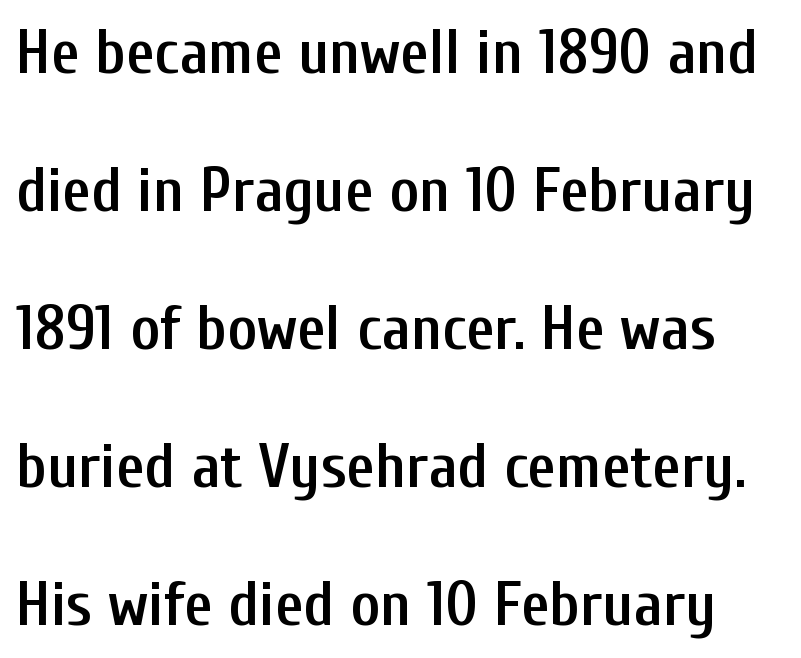
The typesetting leans somewhat heavy: a semibold. You could not count columns in this text — the font is proportionally spaced. This sample uses a sans-serif face. The gap between lines stays unmarked.
